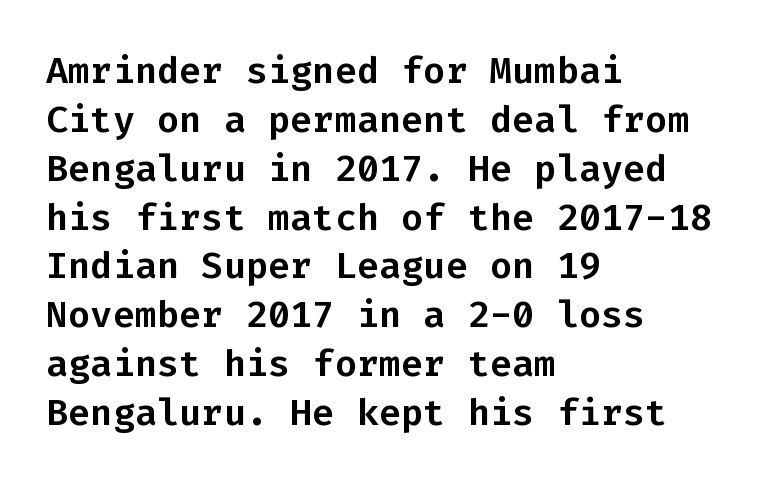
Line beginnings align vertically; line endings do not. Every stem runs plumb, perpendicular to the baseline. The rendering uses a moderate line-height, typical for paragraphs. Fixed-width glyphs throughout — classic coding-font behaviour.
